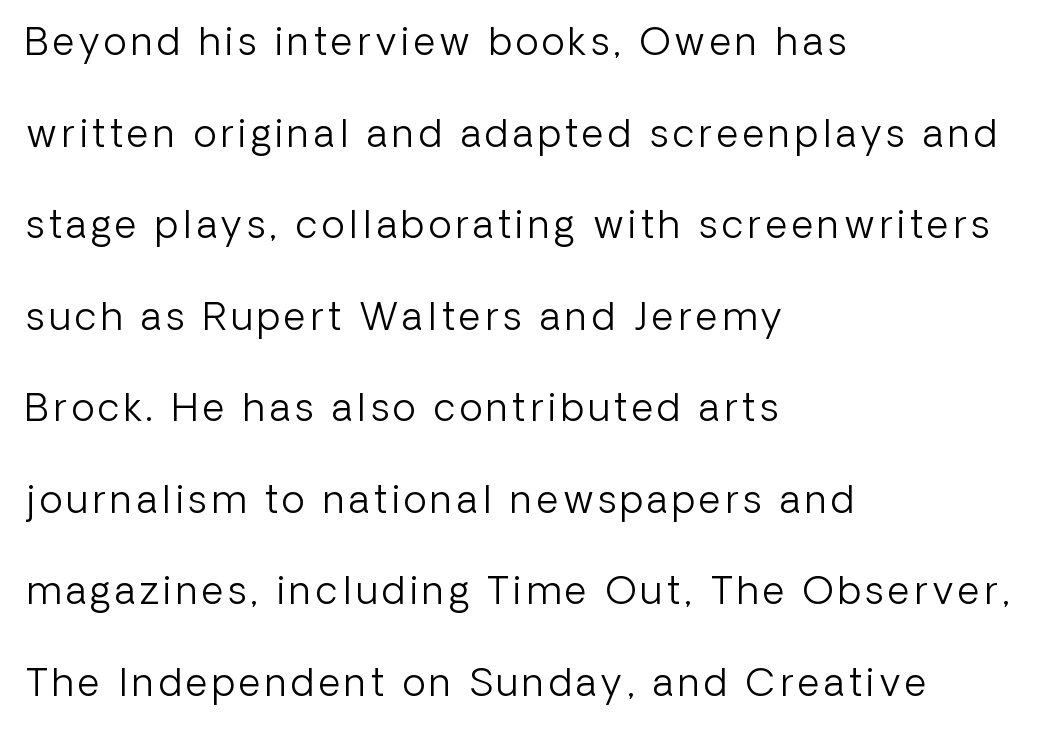
{"serif": "no", "italic": "no", "bold": "no", "weight": "light", "width": "normal", "stroke_contrast": "low", "x_height": "medium", "monospaced": "no", "underline": "no", "align": "left", "line_spacing": "loose", "line_spacing_ratio": 2.41, "glyph_px": 38}
